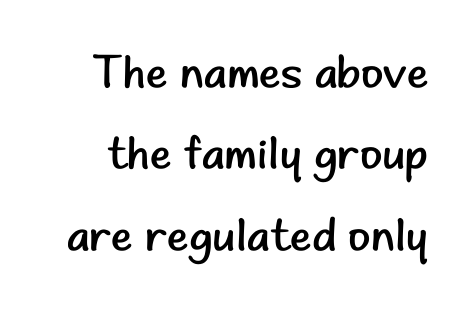
{"serif": "no", "italic": "no", "bold": "no", "weight": "regular", "width": "normal", "stroke_contrast": "low", "x_height": "small", "monospaced": "no", "underline": "no", "line_spacing_ratio": 1.77, "letter_spacing": "normal", "letter_spacing_em": 0.0, "glyph_px": 46}
